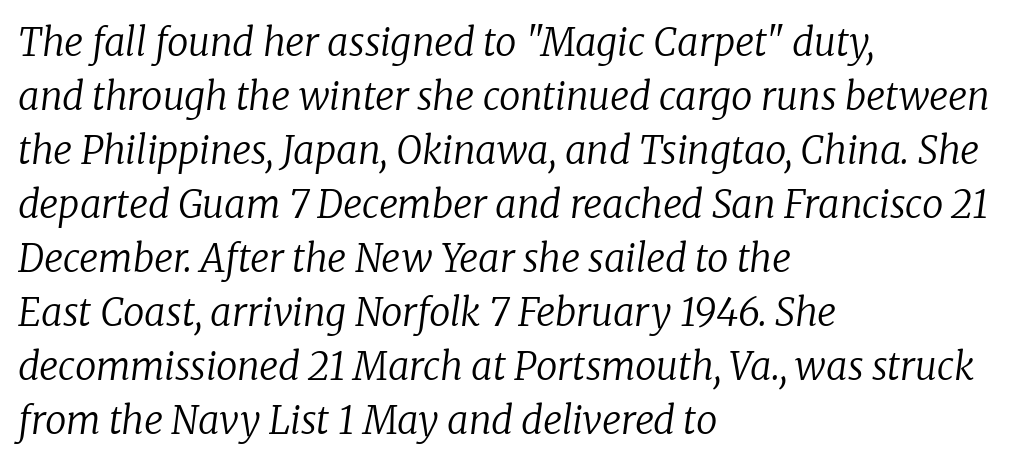
The typesetter chose a ragged-right arrangement here. Note: serifs present on the glyphs. Slant detected: the letters are inclined. A light-to-regular cut is what we see here. This rendering leaves character spacing at its baseline value. Each row of text sits above clean, open space.
